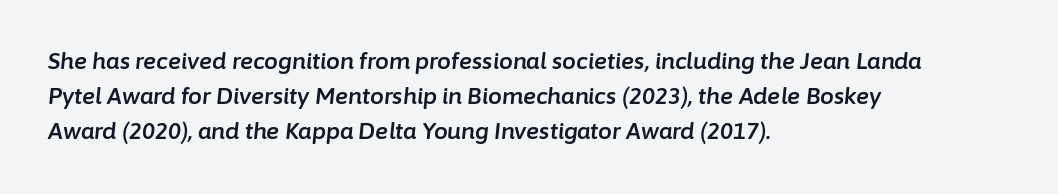
The image shows 22 px text type, italic (leaning right); set left-aligned, normal line spacing (1.6x), normal letter spacing, not underlined.
